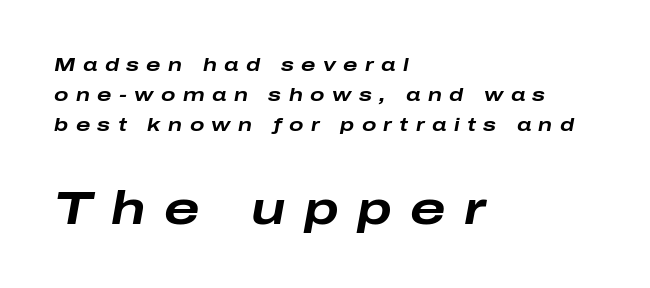
Q: Is the text bold? A: Yes.
Q: Is the text italic (slanted)? A: Yes, it leans right by about 10 degrees.
Q: Is the text underlined? A: No.
Q: How is the paragraph aligned? A: Left-aligned.
Q: Is the spacing between letters normal or unusually wide? A: Unusually wide.
Q: Is the spacing between lines tight, normal or loose? A: Normal.
Q: Which block of text is set in a larger size, the first (top) or the second (bottom)? A: The second (bottom) one.
Q: Width (condensed, normal, or wide)? A: Wide.
Q: Stroke contrast? A: Low.
Q: x-height? A: Medium.
Q: Monospaced? A: No.
